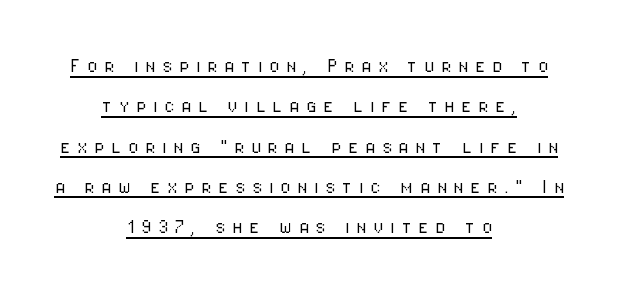
Underlined type. Weight: regular or lighter. Style check: upright. Line starts and ends both wander, symmetrically. This sample uses expanded letter spacing, leaving extra air between glyphs.
